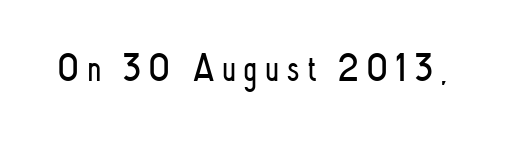
Regarding serifs, this sample does without them. Stroke thickness stays within the range of a standard reading face or lighter. Letters rest on an invisible, unmarked baseline. This sample has the flowing, uneven cadence of proportional lettering.
